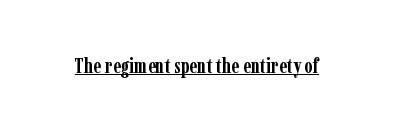
Emphasis is given by a line drawn under the lettering. Weight: bold. Honestly, the letter spacing is just normal — you wouldn't notice it. Is there any slant? The stems are plumb.
